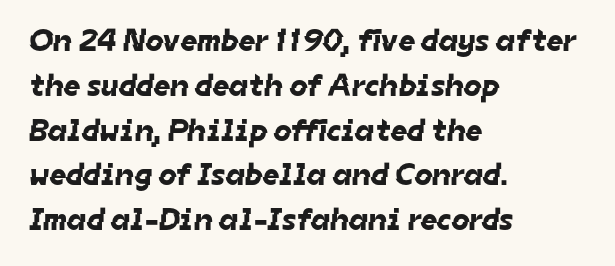
Students, observe: this is what conventionally led text looks like. Each letter keeps its own natural width here, so spacing adapts to shape. Standard letterfit; no display-style spreading of the glyphs. The baseline area is clear. The text block is weighted toward the left margin, trailing off unevenly rightward. Typographically, this falls in the sans-serif category.
